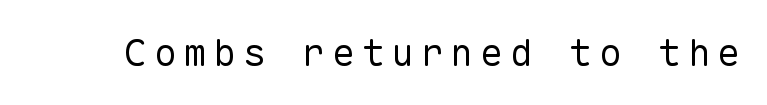
{"serif": "no", "italic": "no", "bold": "no", "weight": "regular", "width": "normal", "stroke_contrast": "low", "x_height": "medium", "monospaced": "yes", "underline": "no", "glyph_px": 38}
